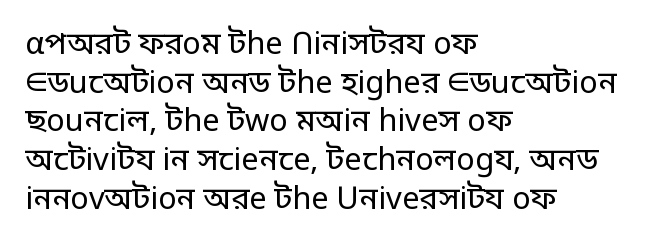
The image shows 31 px regular-weight sans-serif type, upright; set left-aligned, normal line spacing (1.25x), normal letter spacing, not underlined; low stroke contrast and a large x-height.
